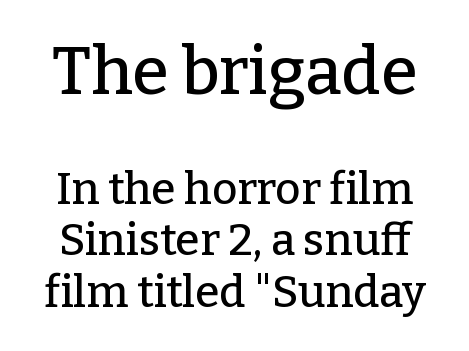
Rendered with straight, roman letterforms. Typesetter's note — upper block bumped up in size, lower block left smaller. Quick note: underline off. Is this a fixed-width face? No — the glyphs have proportional, varying widths.
